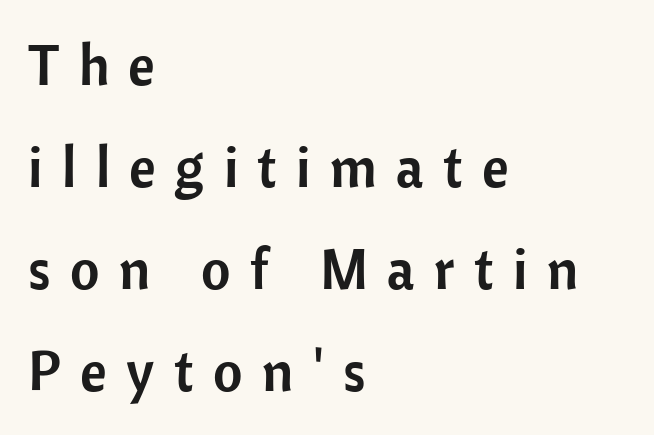
{"serif": "no", "italic": "no", "width": "normal", "stroke_contrast": "low", "x_height": "medium", "monospaced": "no", "underline": "no", "align": "left", "line_spacing_ratio": 1.79, "letter_spacing": "wide", "letter_spacing_em": 0.34, "glyph_px": 57}
